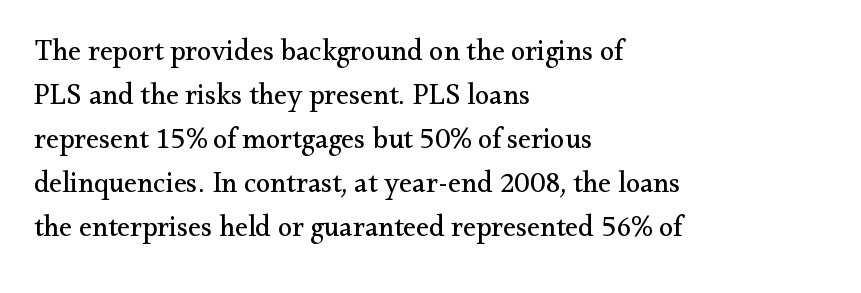
{"serif": "yes", "italic": "no", "bold": "no", "weight": "regular", "width": "normal", "stroke_contrast": "medium", "x_height": "small", "monospaced": "no", "underline": "no", "align": "left", "line_spacing": "normal", "line_spacing_ratio": 1.52, "letter_spacing": "normal", "letter_spacing_em": 0.0, "glyph_px": 29}
